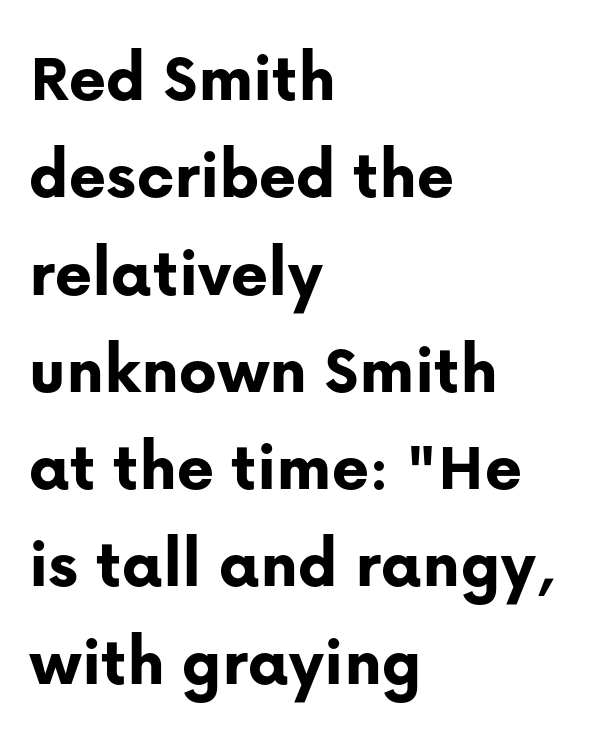
The image shows 71 px bold sans-serif type, upright; set left-aligned, normal line spacing (1.37x), normal letter spacing, not underlined; low stroke contrast and a medium x-height.
